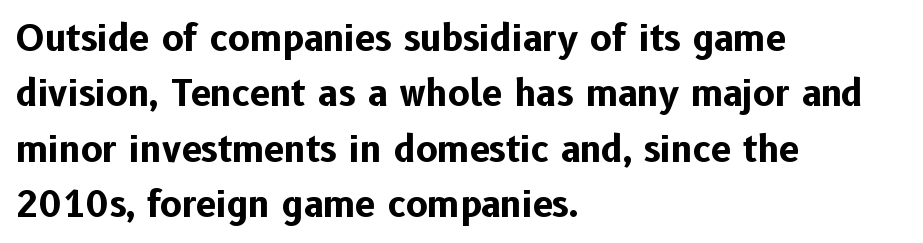
A typesetter would call this leading conventional body-copy spacing. Check under the words: just untouched page. This is sans-serif lettering, the kind often seen on screens and signage. The tracking reads as untouched default to a designer's eye. This sample has the flowing, uneven cadence of proportional lettering.
